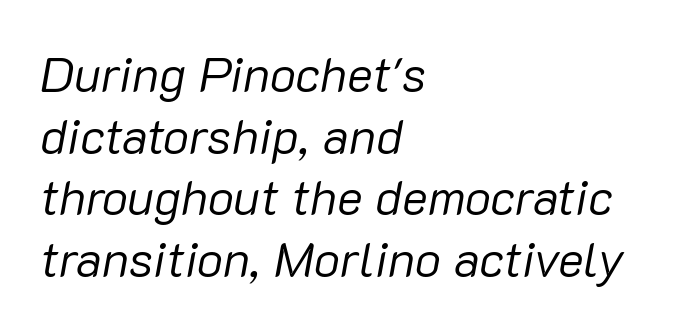
{"italic": "yes", "lean": "right", "slant_degrees": 10, "bold": "no", "weight": "regular", "width": "normal", "stroke_contrast": "low", "x_height": "medium", "monospaced": "no", "underline": "no", "align": "left", "line_spacing": "normal", "line_spacing_ratio": 1.26, "letter_spacing": "normal", "letter_spacing_em": 0.0, "glyph_px": 49}
